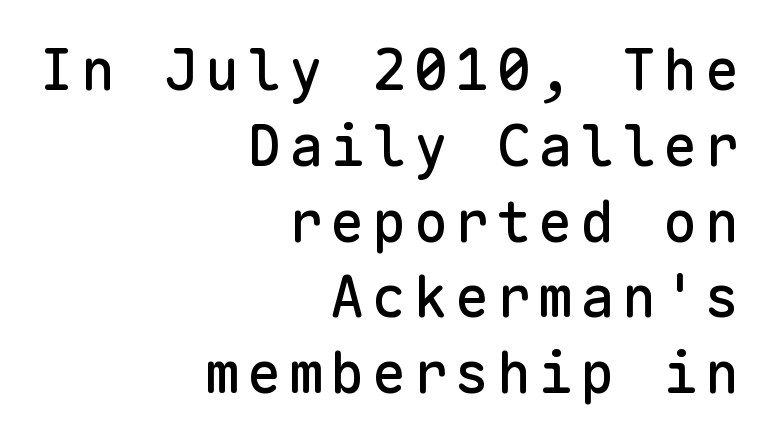
Q: Is the text italic (slanted)? A: No, it is upright.
Q: Is the typeface a serif or a sans-serif typeface? A: Sans-serif.
Q: Is the text underlined? A: No.
Q: How is the paragraph aligned? A: Right-aligned.
Q: Is the spacing between lines tight, normal or loose? A: Normal.
Q: Width (condensed, normal, or wide)? A: Normal.
Q: Stroke contrast? A: Low.
Q: x-height? A: Medium.
Q: Monospaced? A: Yes.
